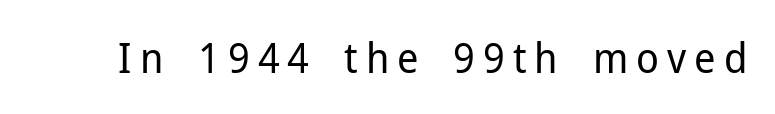
{"serif": "no", "italic": "no", "bold": "no", "weight": "regular", "width": "normal", "stroke_contrast": "low", "x_height": "medium", "monospaced": "no", "underline": "no", "glyph_px": 42}
